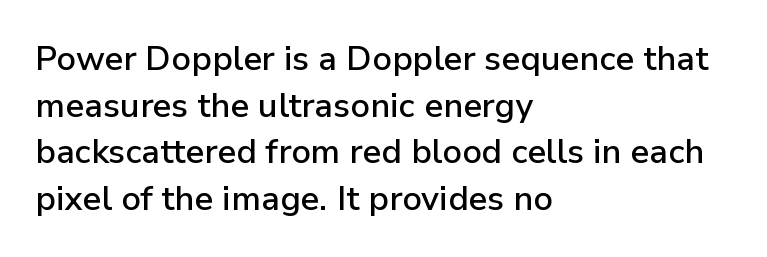
{"serif": "no", "italic": "no", "width": "normal", "stroke_contrast": "low", "x_height": "medium", "monospaced": "no", "underline": "no", "align": "left", "line_spacing": "normal", "line_spacing_ratio": 1.37, "letter_spacing": "normal", "letter_spacing_em": 0.0, "glyph_px": 34}
